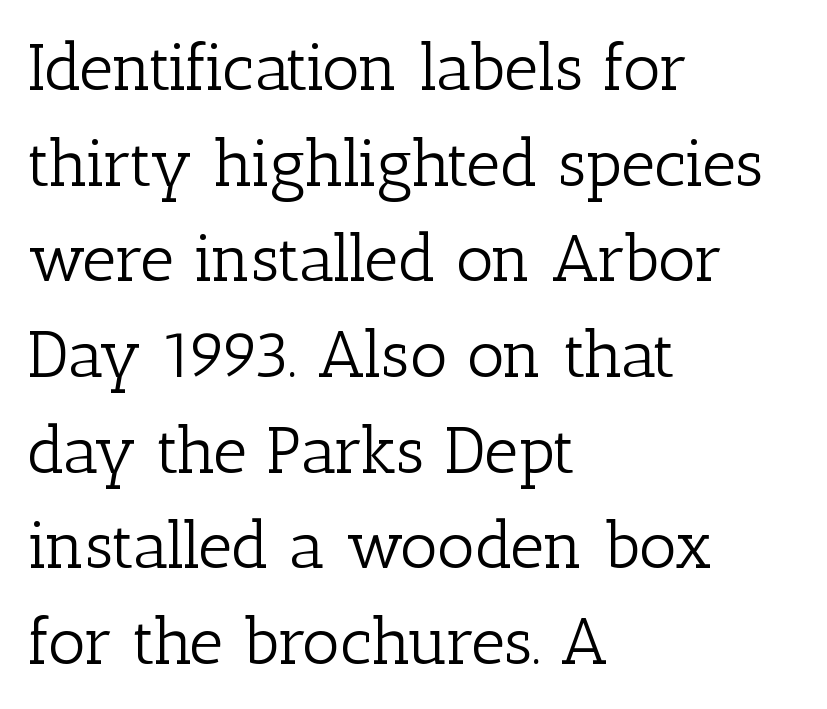
The image shows 66 px light serif type, upright; set left-aligned, normal line spacing (1.45x), normal letter spacing, not underlined; low stroke contrast and a medium x-height.
